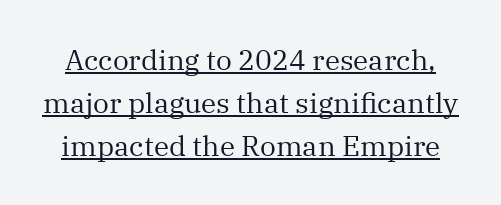
The image shows 28 px regular-weight serif type, upright; set normal line spacing (1.53x), normal letter spacing, underlined; medium stroke contrast and a medium x-height.
